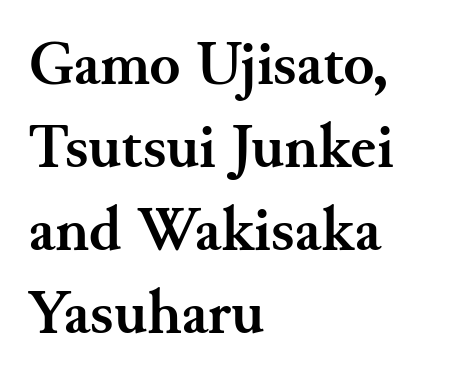
Plain, unruled lines of type. Regarding serifs, this sample has them. Heavy, bold letterforms. Proportional: the letters do not fall into vertical columns.
